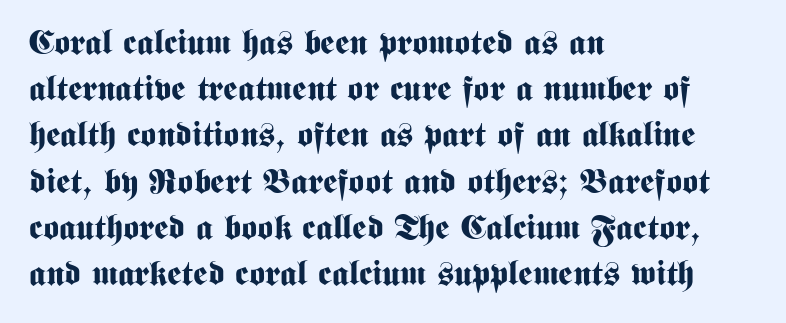
The rendering uses a bold face; every stroke is thick and dark. The foot of each line stays bare and open. When letters stand straight like this, we call the style roman or upright. Compared with a centered layout, this one pins lines to the left instead. Tracking value appears to be zero — textbook default spacing.
